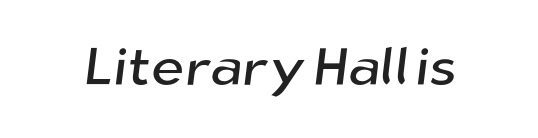
Character widths vary here, with narrow letters taking less room than wide ones. Letterform terminals end flat and unadorned throughout the passage. Decoration check: the copy has no underline. Here the glyphs are tracked normally, forming tight word shapes.
